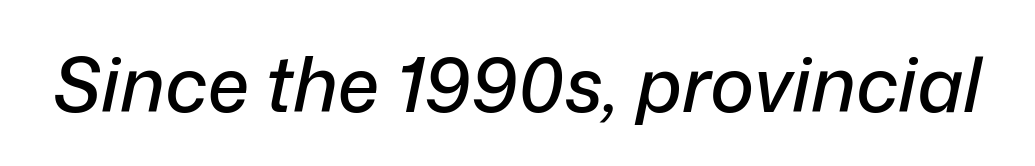
The image shows 75 px text type, italic (leaning right); set normal letter spacing, not underlined; low stroke contrast and a medium x-height.
